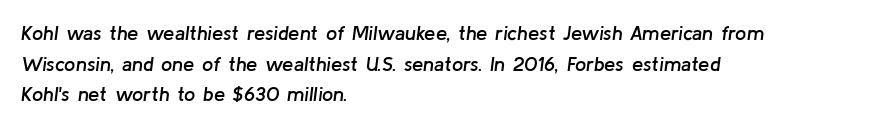
Q: Is the text bold? A: Semi-bold.
Q: Is the text italic (slanted)? A: Yes, it leans right by about 8 degrees.
Q: Is the text underlined? A: No.
Q: How is the paragraph aligned? A: Left-aligned.
Q: Is the spacing between letters normal or unusually wide? A: Normal.
Q: Is the spacing between lines tight, normal or loose? A: Normal.
